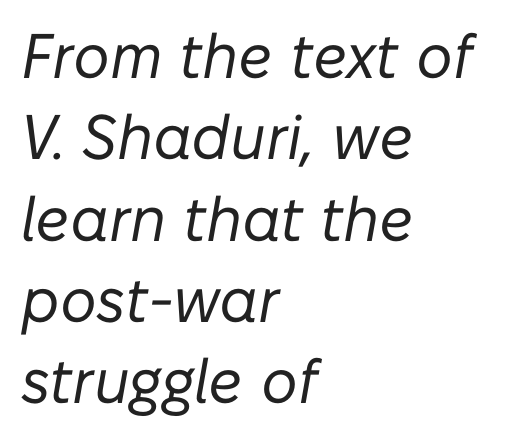
The letters advance in unequal steps, a hallmark of proportional type. The rendering keeps characters at their native spacing. In terms of posture, this sample is oblique. Rows of type keep a routine distance in the vertical direction. The strip under each line holds only bare page. Each line starts at the same left margin while the right side varies.
